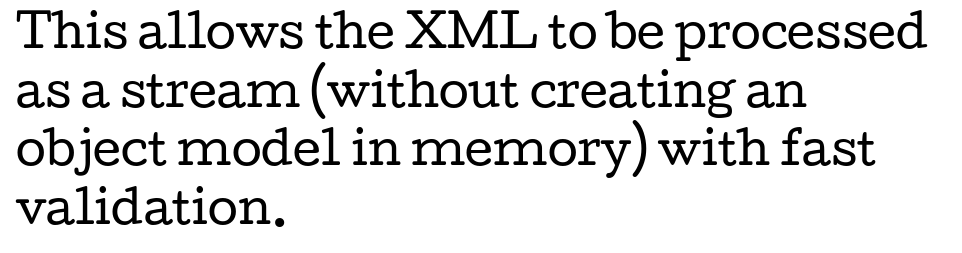
Beneath every word, the page is bare. No extra ink here — the face is not bold. Note the varied advance widths — an 'i' is clearly narrower than an 'm'. Italic? Not at all — the glyphs are vertical. Letterform terminals end in serifs throughout the passage.
